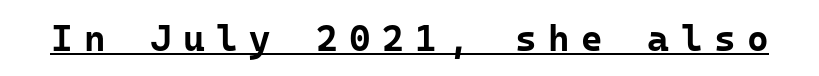
Q: Is the text bold? A: Yes.
Q: Is the text italic (slanted)? A: No, it is upright.
Q: Is the typeface a serif or a sans-serif typeface? A: Sans-serif.
Q: Is the text underlined? A: Yes.
Q: Is the spacing between letters normal or unusually wide? A: Unusually wide.
Q: Width (condensed, normal, or wide)? A: Normal.
Q: Stroke contrast? A: Low.
Q: x-height? A: Medium.
Q: Monospaced? A: Yes.
